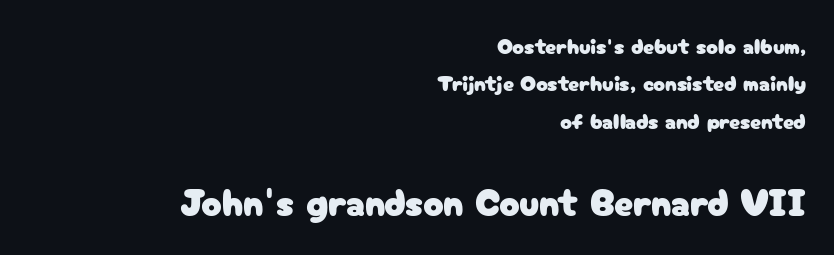
This block has exactly the height ordinary leading produces. You get the small type first, then a jump to larger type. In terms of posture, this sample is upright. Inter-character spacing is left at the font's built-in metrics.
